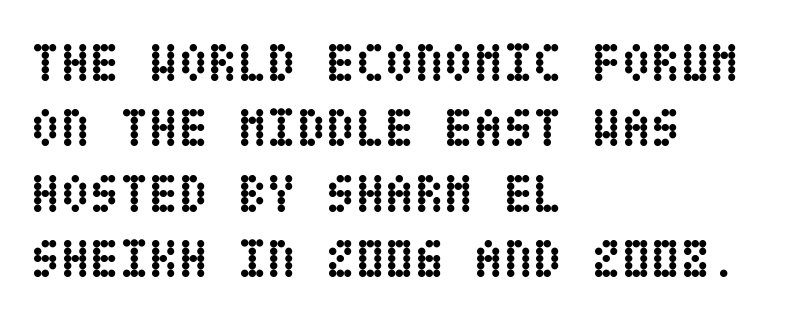
{"italic": "no", "bold": "yes", "weight": "semibold", "width": "condensed", "stroke_contrast": "low", "x_height": "large", "underline": "no", "align": "left", "line_spacing_ratio": 1.21, "letter_spacing": "normal", "letter_spacing_em": 0.0, "glyph_px": 54}
